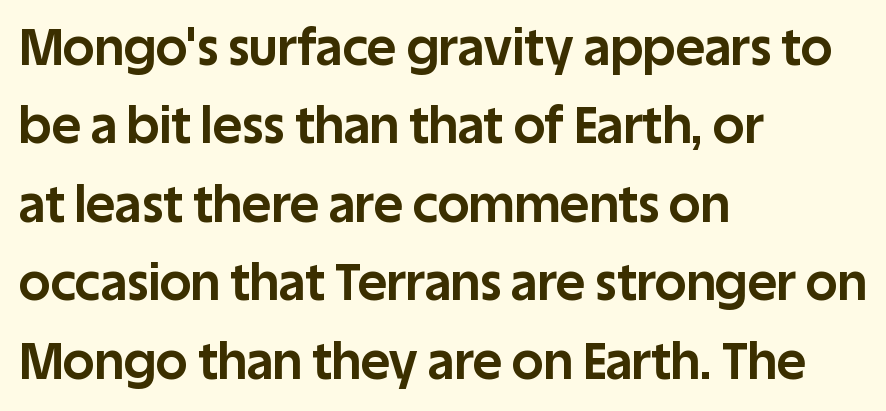
The image shows 50 px bold sans-serif type, upright; set left-aligned, normal line spacing (1.57x), normal letter spacing, not underlined; low stroke contrast and a large x-height.
